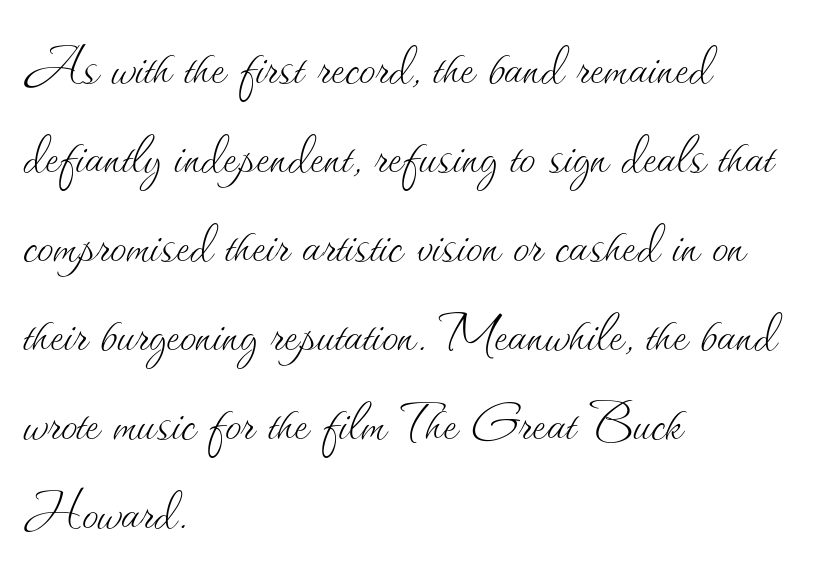
Q: Is the text bold? A: No.
Q: Is the text italic (slanted)? A: Yes.
Q: Is the text underlined? A: No.
Q: How is the paragraph aligned? A: Left-aligned.
Q: Is the spacing between letters normal or unusually wide? A: Normal.
Q: Is the spacing between lines tight, normal or loose? A: Normal.
Q: Width (condensed, normal, or wide)? A: Normal.
Q: Stroke contrast? A: Medium.
Q: x-height? A: Small.
Q: Monospaced? A: No.
